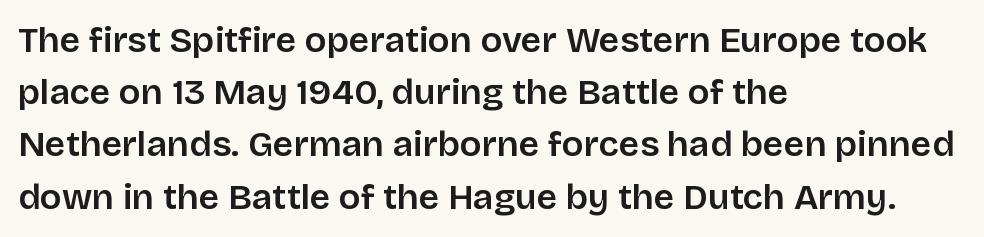
{"serif": "no", "italic": "no", "width": "normal", "stroke_contrast": "low", "x_height": "large", "monospaced": "no", "underline": "no", "align": "left", "line_spacing": "normal", "line_spacing_ratio": 1.45, "letter_spacing": "normal", "letter_spacing_em": 0.0, "glyph_px": 36}
